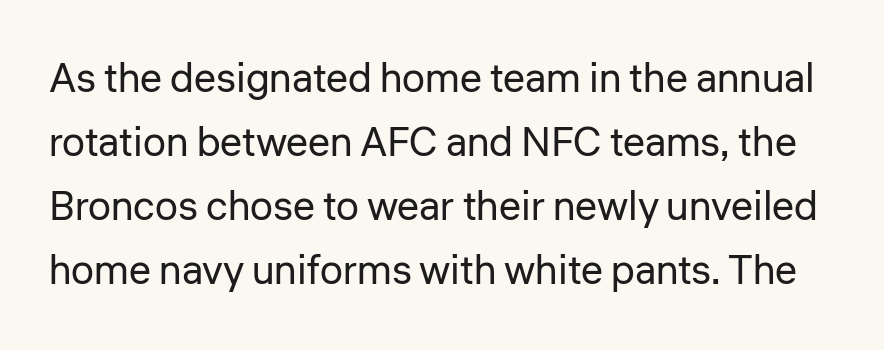
The image shows 41 px regular-weight sans-serif type, upright; set normal line spacing (1.56x), normal letter spacing, not underlined; low stroke contrast and a medium x-height.
